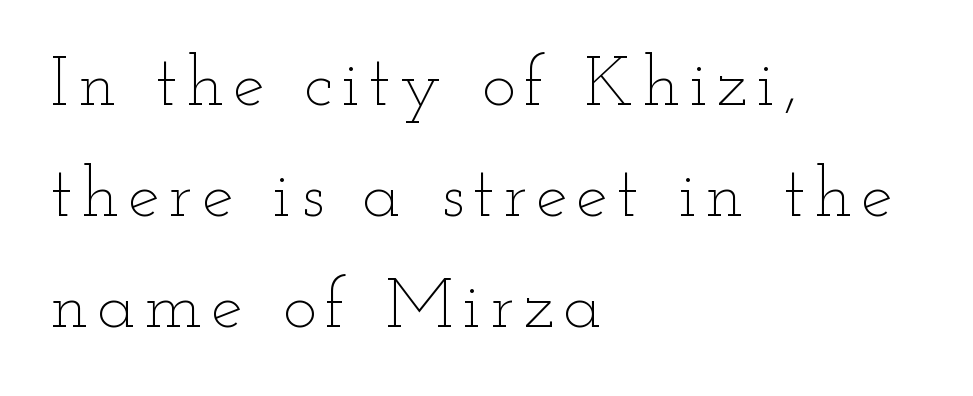
The image shows 71 px thin, wide type, upright; set left-aligned, normal line spacing (1.56x), not underlined; low stroke contrast and a small x-height.
